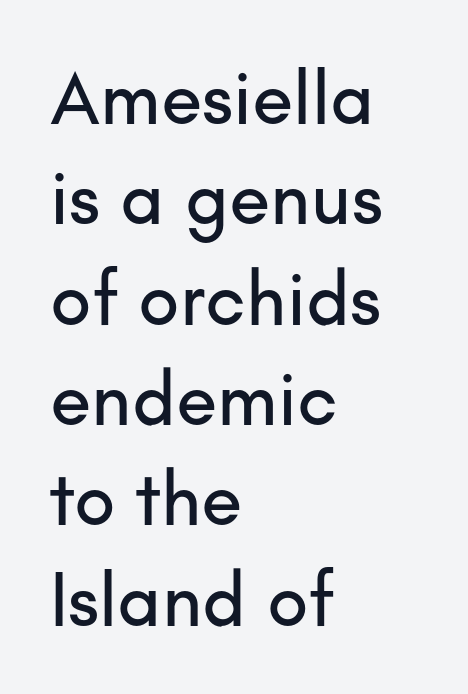
Q: Is the text italic (slanted)? A: No, it is upright.
Q: Is the typeface a serif or a sans-serif typeface? A: Sans-serif.
Q: Is the text underlined? A: No.
Q: How is the paragraph aligned? A: Left-aligned.
Q: Is the spacing between letters normal or unusually wide? A: Normal.
Q: Is the spacing between lines tight, normal or loose? A: Normal.
Q: Width (condensed, normal, or wide)? A: Normal.
Q: Stroke contrast? A: Low.
Q: x-height? A: Small.
Q: Monospaced? A: No.
